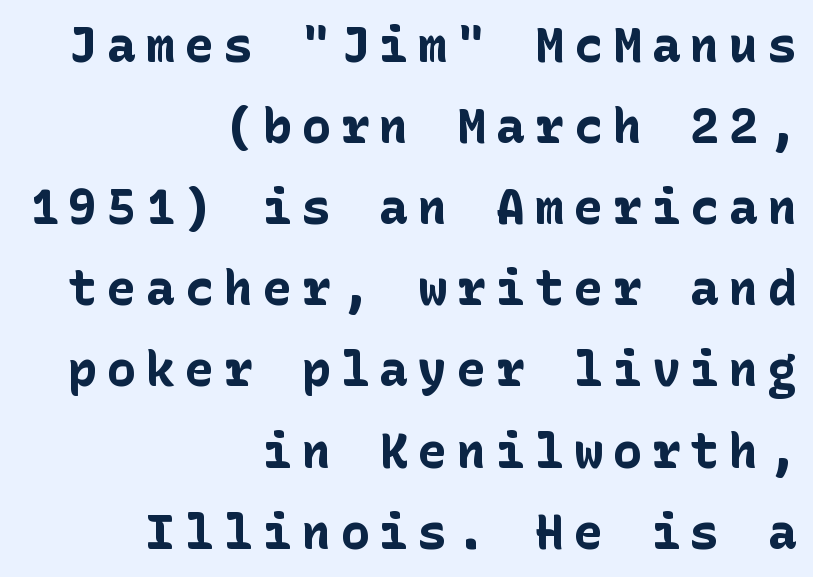
Q: Is the text bold? A: Yes.
Q: Is the text italic (slanted)? A: No, it is upright.
Q: Is the typeface a serif or a sans-serif typeface? A: Sans-serif.
Q: Is the text underlined? A: No.
Q: How is the paragraph aligned? A: Right-aligned.
Q: Is the spacing between letters normal or unusually wide? A: Unusually wide.
Q: Is the spacing between lines tight, normal or loose? A: Normal.
Q: Width (condensed, normal, or wide)? A: Normal.
Q: Stroke contrast? A: Low.
Q: x-height? A: Medium.
